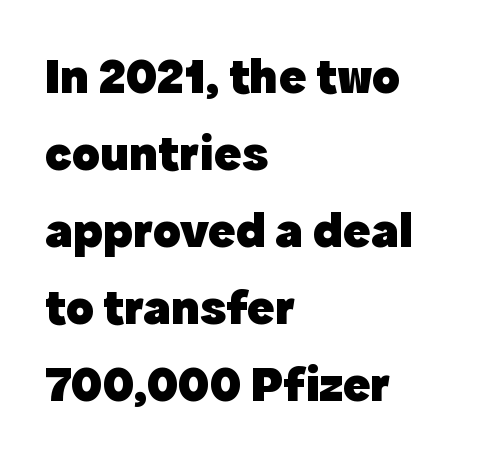
The image shows 51 px heavy sans-serif type, upright; set left-aligned, normal line spacing (1.51x), normal letter spacing, not underlined; a medium x-height.
